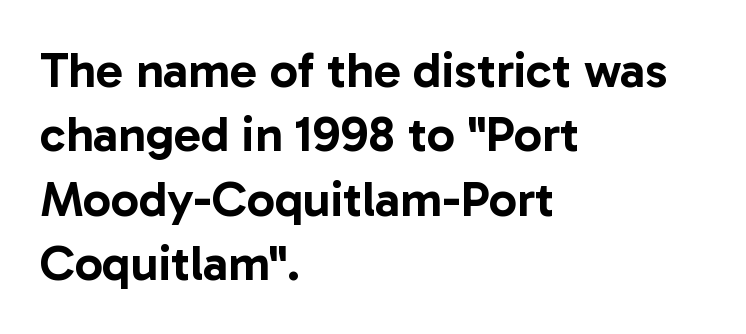
Q: Is the text italic (slanted)? A: No, it is upright.
Q: Is the typeface a serif or a sans-serif typeface? A: Sans-serif.
Q: Is the text underlined? A: No.
Q: How is the paragraph aligned? A: Left-aligned.
Q: Is the spacing between letters normal or unusually wide? A: Normal.
Q: Is the spacing between lines tight, normal or loose? A: Normal.
Q: Width (condensed, normal, or wide)? A: Normal.
Q: Stroke contrast? A: Low.
Q: x-height? A: Medium.
Q: Monospaced? A: No.
